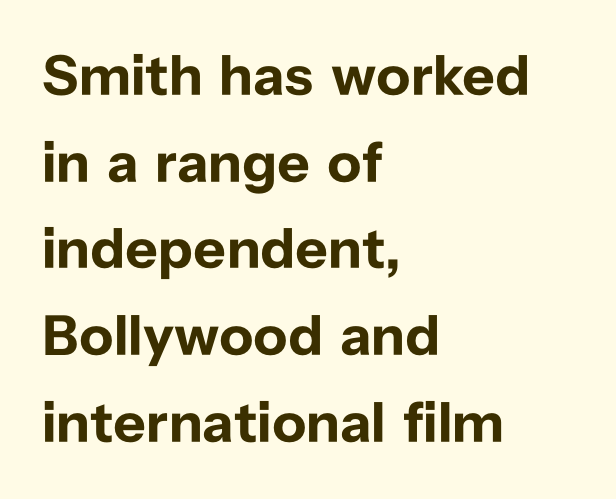
Heavy-handed strokes throughout: this text is bold. Notice how the stems are strictly vertical — no italics here. Anything drawn beneath the words? Only blank space. Serifs: no, the terminals of the letterforms are clean.
